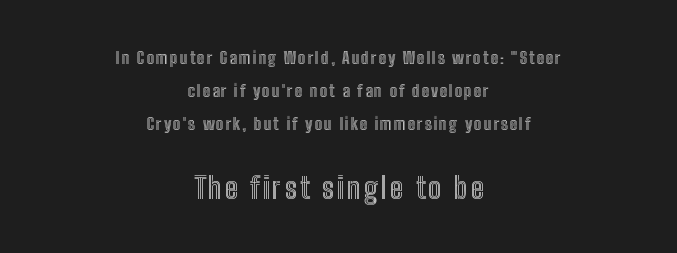
{"italic": "no", "width": "condensed", "x_height": "medium", "monospaced": "no", "underline": "no", "align": "center", "line_spacing": "loose", "line_spacing_ratio": 1.95, "larger_block": "second", "size_ratio": 1.71, "glyph_px": 29}
